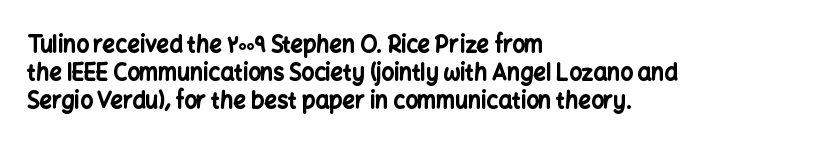
The image shows 22 px bold type, upright; set left-aligned, normal line spacing (1.27x), normal letter spacing, not underlined.
